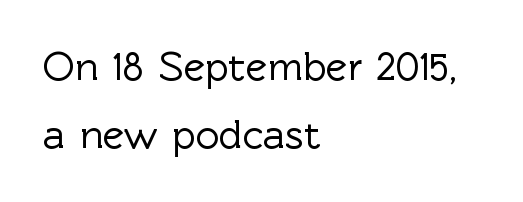
Q: Is the text italic (slanted)? A: No, it is upright.
Q: Is the typeface a serif or a sans-serif typeface? A: Sans-serif.
Q: Is the text underlined? A: No.
Q: How is the paragraph aligned? A: Left-aligned.
Q: Is the spacing between letters normal or unusually wide? A: Normal.
Q: Is the spacing between lines tight, normal or loose? A: Normal.
Q: Width (condensed, normal, or wide)? A: Normal.
Q: x-height? A: Medium.
Q: Monospaced? A: No.
